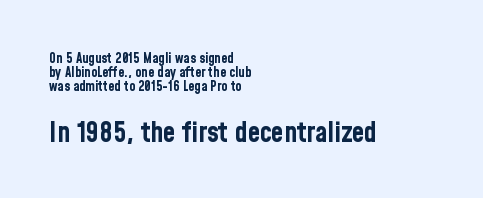
These lines are composed in type without serifs. Think of a printed novel: that variable character pitch is what you see here. The axis of the letterforms is exactly vertical. Tracking here is standard; glyphs follow each other at the usual distance. Letters rest on an invisible, unmarked baseline.
